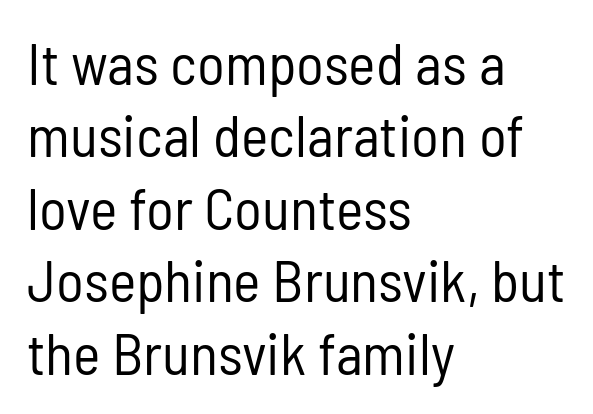
Character widths vary here, with narrow letters taking less room than wide ones. No heavy texture on the line: the type isn't bold. Interline gaps are of average width in this sample. The specimen reads as upright at a glance. The letterforms sit shoulder to shoulder at normal distance. Descenders hang freely into open space.
